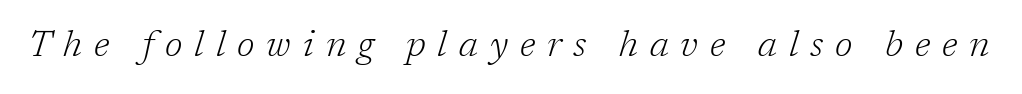
Q: Is the text bold? A: No.
Q: Is the text italic (slanted)? A: Yes, it leans right by about 17 degrees.
Q: Is the typeface a serif or a sans-serif typeface? A: Serif.
Q: Is the text underlined? A: No.
Q: Is the spacing between letters normal or unusually wide? A: Unusually wide.
Q: Width (condensed, normal, or wide)? A: Normal.
Q: Stroke contrast? A: Low.
Q: x-height? A: Medium.
Q: Monospaced? A: No.
